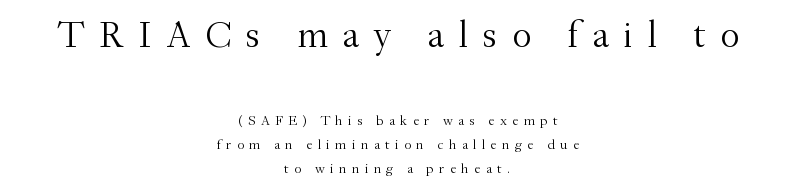
The image shows 38 px light serif type, upright; set centered, line spacing 1.72x, unusually wide letter spacing (+0.38 em), not underlined; the first (top) block is 2.71x larger; medium stroke contrast and a small x-height.
